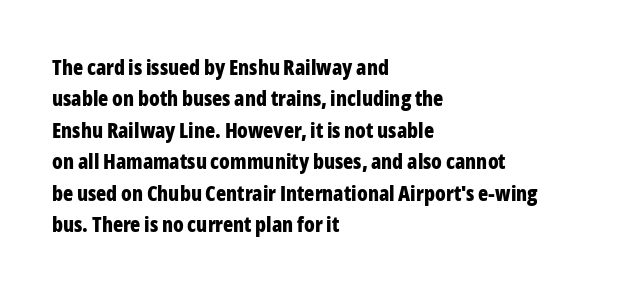
Q: Is the text bold? A: Yes.
Q: Is the text italic (slanted)? A: No, it is upright.
Q: Is the text underlined? A: No.
Q: How is the paragraph aligned? A: Left-aligned.
Q: Is the spacing between letters normal or unusually wide? A: Normal.
Q: Is the spacing between lines tight, normal or loose? A: Normal.
